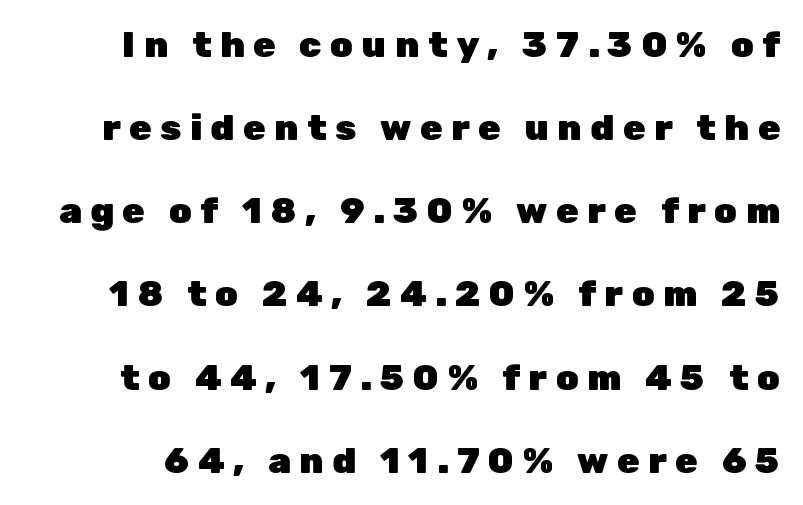
Weight: bold. Unlike italic type, these characters show no tilt at all. Successive baselines arrive slowly, with a big drop between each. Grotesque or geometric, the face here clearly has no serifs.
